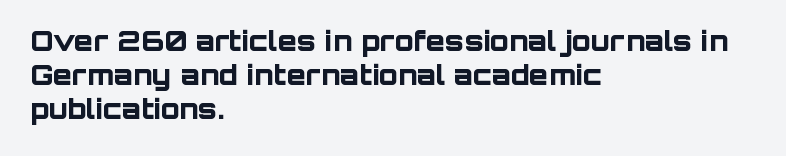
The image shows 28 px bold sans-serif type, upright; set left-aligned, line spacing 1.21x, normal letter spacing, not underlined; low stroke contrast and a large x-height.
